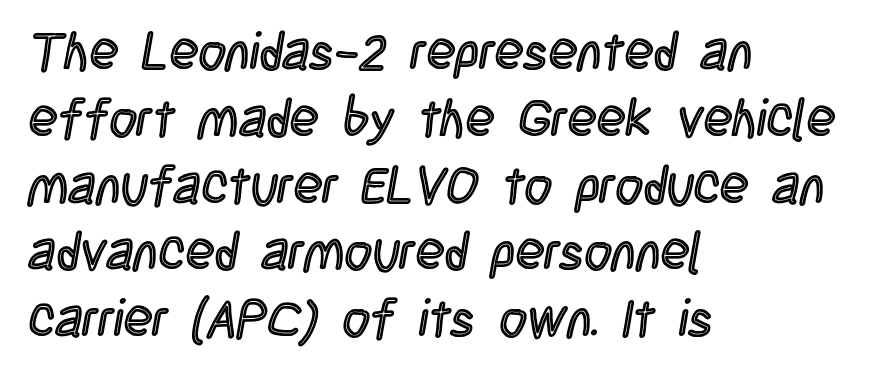
The image shows 53 px condensed type; set left-aligned, normal line spacing (1.26x), normal letter spacing, not underlined; a large x-height.
